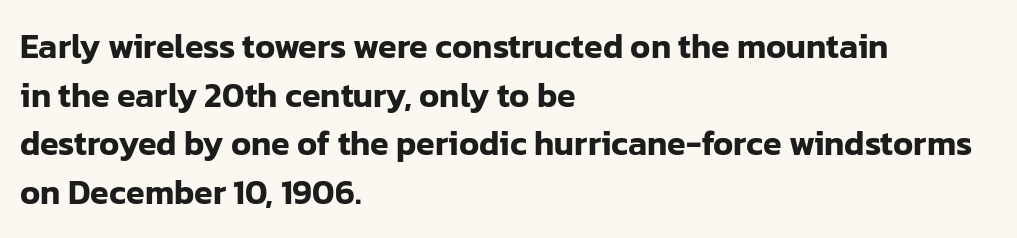
{"serif": "no", "italic": "no", "width": "normal", "stroke_contrast": "low", "x_height": "medium", "monospaced": "no", "underline": "no", "align": "left", "line_spacing": "normal", "line_spacing_ratio": 1.43, "letter_spacing": "normal", "letter_spacing_em": 0.0, "glyph_px": 34}
